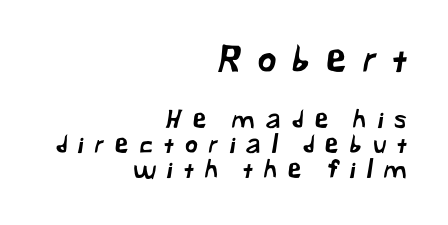
The glyphs in this specimen are sans serif. Is the letter spacing exaggerated? Yes — the characters are pushed far apart. The text block is weighted toward the right margin, trailing off unevenly leftward. This layout puts the oversized block above and the modest block below.
